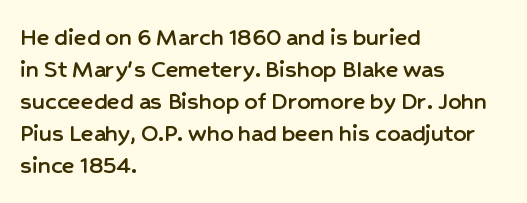
{"italic": "no", "underline": "no", "align": "left", "line_spacing_ratio": 1.23, "letter_spacing": "normal", "letter_spacing_em": 0.0, "glyph_px": 26}
